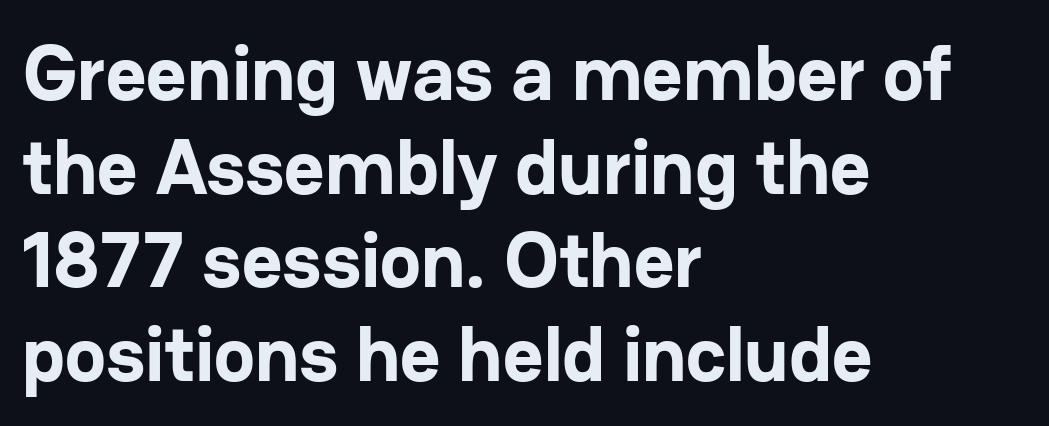
The image shows 78 px bold sans-serif type, upright; set left-aligned, line spacing 1.2x, normal letter spacing, not underlined; low stroke contrast and a medium x-height.
